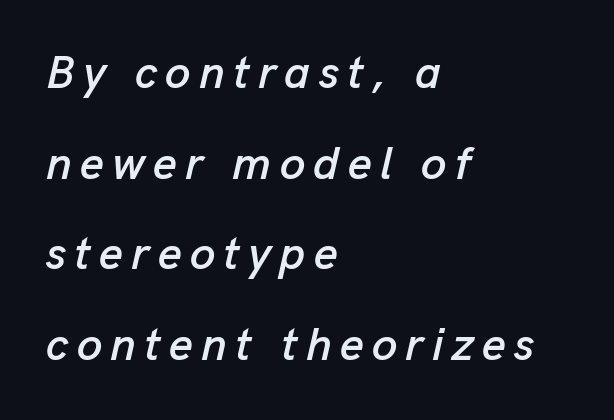
{"italic": "yes", "lean": "right", "slant_degrees": 13, "width": "normal", "stroke_contrast": "low", "x_height": "medium", "monospaced": "no", "underline": "no", "align": "left", "line_spacing": "loose", "line_spacing_ratio": 1.97, "glyph_px": 46}
